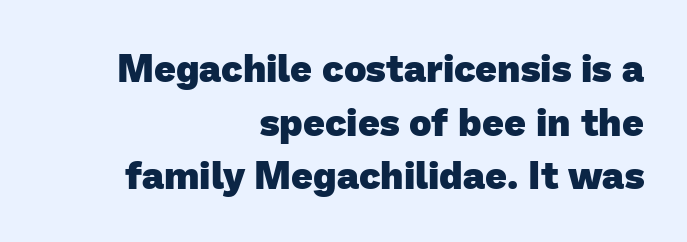
{"serif": "no", "bold": "yes", "weight": "heavy", "width": "normal", "stroke_contrast": "low", "x_height": "medium", "monospaced": "no", "underline": "no", "align": "right", "line_spacing": "normal", "line_spacing_ratio": 1.41, "letter_spacing": "normal", "letter_spacing_em": 0.0, "glyph_px": 38}
